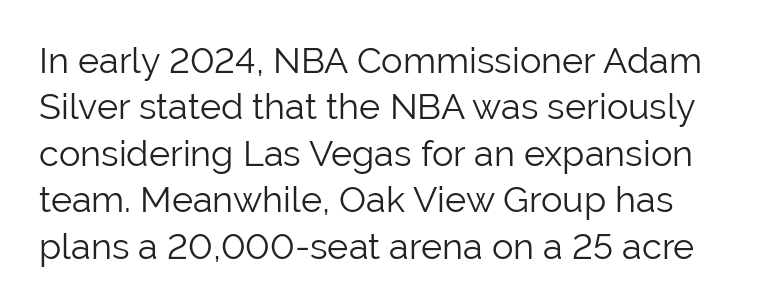
The image shows 36 px light sans-serif type, upright; set normal line spacing (1.29x), normal letter spacing, not underlined; low stroke contrast and a medium x-height.
